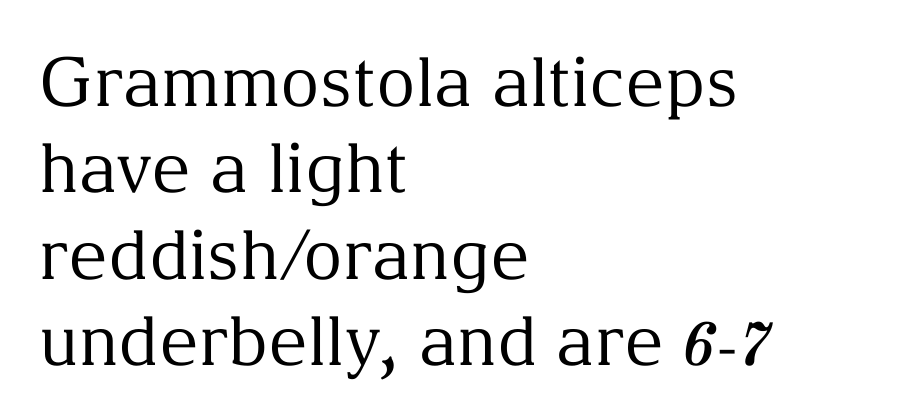
On a weight scale, this lands at 450 or below. Vertically, the passage feels balanced, rows spaced as you'd expect. The typography opts for an upright posture over an oblique one. Are there feet on the stems? There are — it's a serif.
